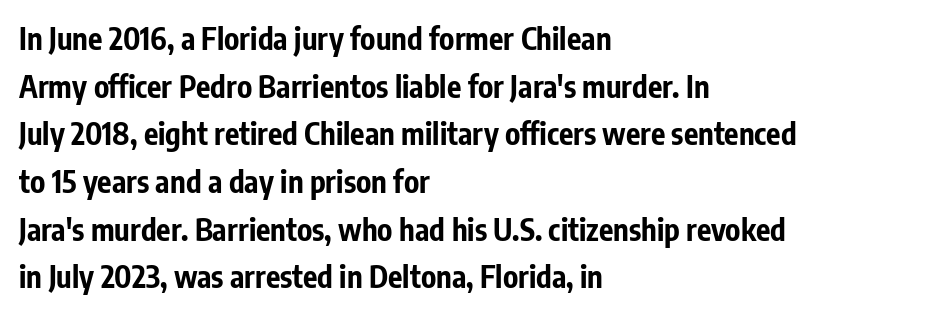
Examine the stroke ends and you'll find no serifs. Caption: standard tracking, unaltered. The rows are spaced the way most documents space them. Bare-footed words on every line.
